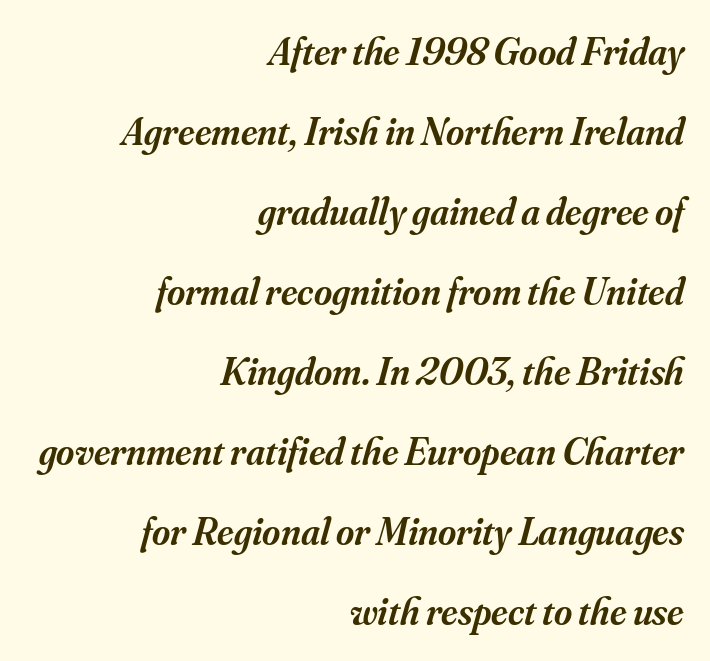
Q: Is the text bold? A: Semi-bold.
Q: Is the text italic (slanted)? A: Yes, it leans right by about 16 degrees.
Q: Is the typeface a serif or a sans-serif typeface? A: Serif.
Q: Is the text underlined? A: No.
Q: How is the paragraph aligned? A: Right-aligned.
Q: Is the spacing between letters normal or unusually wide? A: Normal.
Q: Is the spacing between lines tight, normal or loose? A: Loose.
Q: Width (condensed, normal, or wide)? A: Normal.
Q: Stroke contrast? A: Medium.
Q: x-height? A: Small.
Q: Monospaced? A: No.
